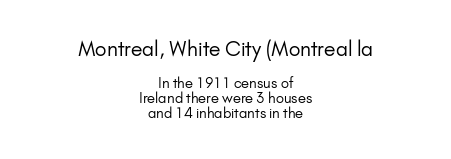
Q: Is the text bold? A: No.
Q: Is the text italic (slanted)? A: No, it is upright.
Q: Is the text underlined? A: No.
Q: How is the paragraph aligned? A: Centered.
Q: Is the spacing between letters normal or unusually wide? A: Normal.
Q: Is the spacing between lines tight, normal or loose? A: Tight.
Q: Which block of text is set in a larger size, the first (top) or the second (bottom)? A: The first (top) one.
